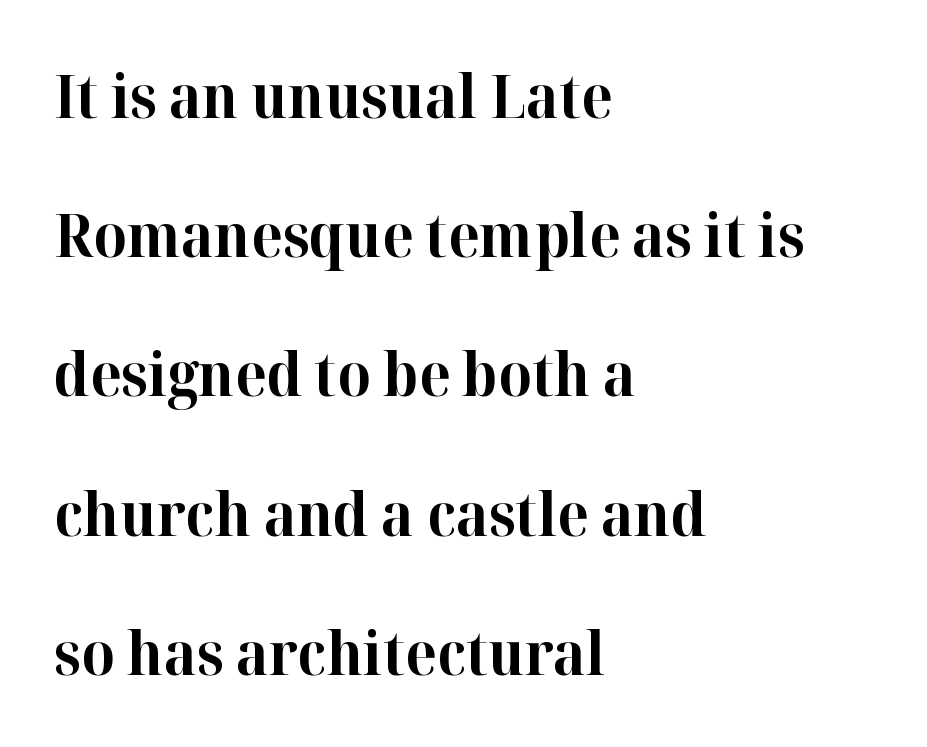
Each new line begins a long way beneath the previous one. Does the type have serifs? Yes, each stem ends in a small foot. Compared with a centered layout, this one pins lines to the left instead. No italicization has been applied; the sample stays upright.
